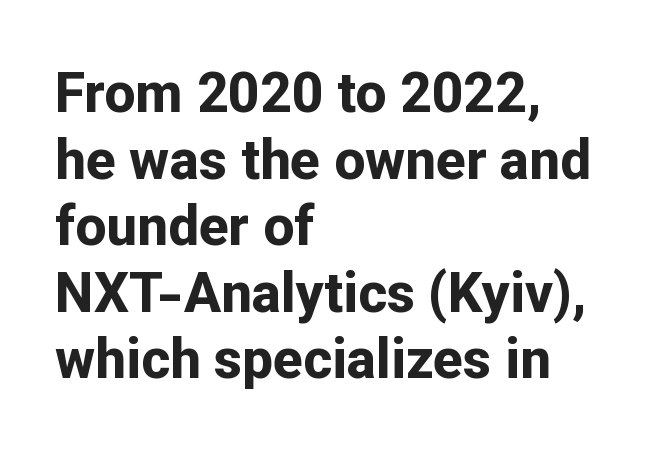
{"serif": "no", "italic": "no", "bold": "yes", "weight": "bold", "width": "normal", "stroke_contrast": "low", "x_height": "medium", "monospaced": "no", "underline": "no", "align": "left", "line_spacing_ratio": 1.21, "letter_spacing": "normal", "letter_spacing_em": 0.0, "glyph_px": 55}
